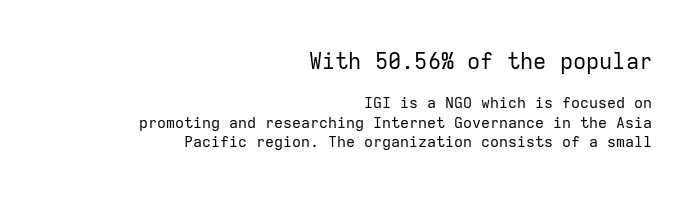
Compared with typical paragraphs, the rows here are spaced about the same. The text block is weighted toward the right margin, trailing off unevenly leftward. Letters have the restrained weight of plain body copy at most. Plain, unruled lines of type. Between these two stacked blocks, the higher one wins on size. Vertical strokes here are truly vertical.
